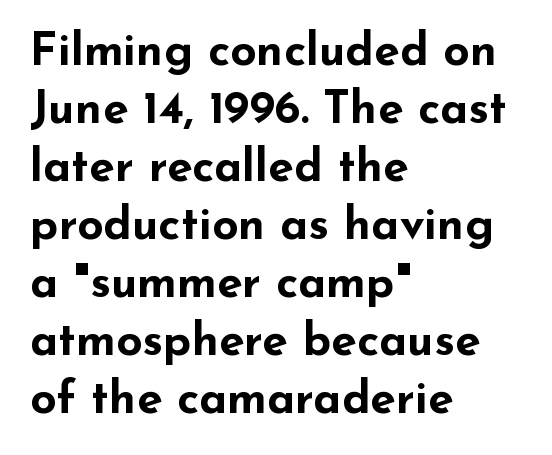
Q: Is the text bold? A: Yes.
Q: Is the text italic (slanted)? A: No, it is upright.
Q: Is the typeface a serif or a sans-serif typeface? A: Sans-serif.
Q: Is the text underlined? A: No.
Q: How is the paragraph aligned? A: Left-aligned.
Q: Is the spacing between letters normal or unusually wide? A: Normal.
Q: Is the spacing between lines tight, normal or loose? A: Normal.
Q: Width (condensed, normal, or wide)? A: Wide.
Q: Stroke contrast? A: Low.
Q: x-height? A: Small.
Q: Monospaced? A: No.
